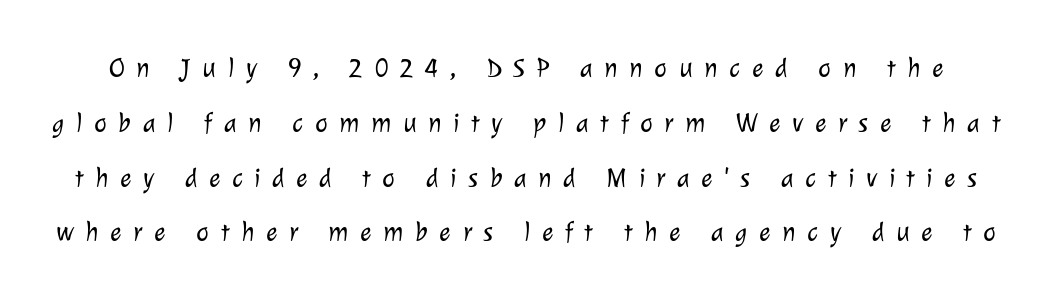
The image shows 27 px text type; set loose line spacing (2.03x), unusually wide letter spacing (+0.43 em), not underlined.
